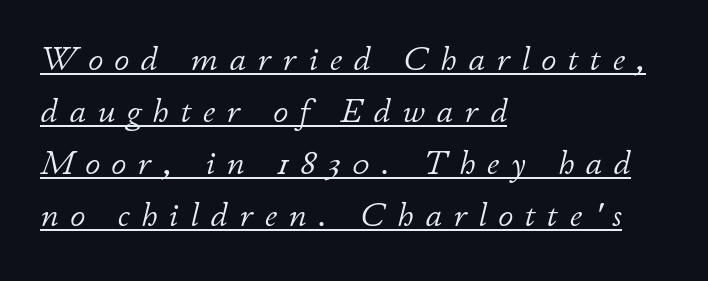
{"italic": "yes", "lean": "right", "slant_degrees": 11, "bold": "no", "weight": "light", "width": "normal", "stroke_contrast": "low", "x_height": "small", "monospaced": "no", "underline": "yes", "align": "left", "line_spacing": "normal", "line_spacing_ratio": 1.53, "letter_spacing": "wide", "letter_spacing_em": 0.34, "glyph_px": 34}
